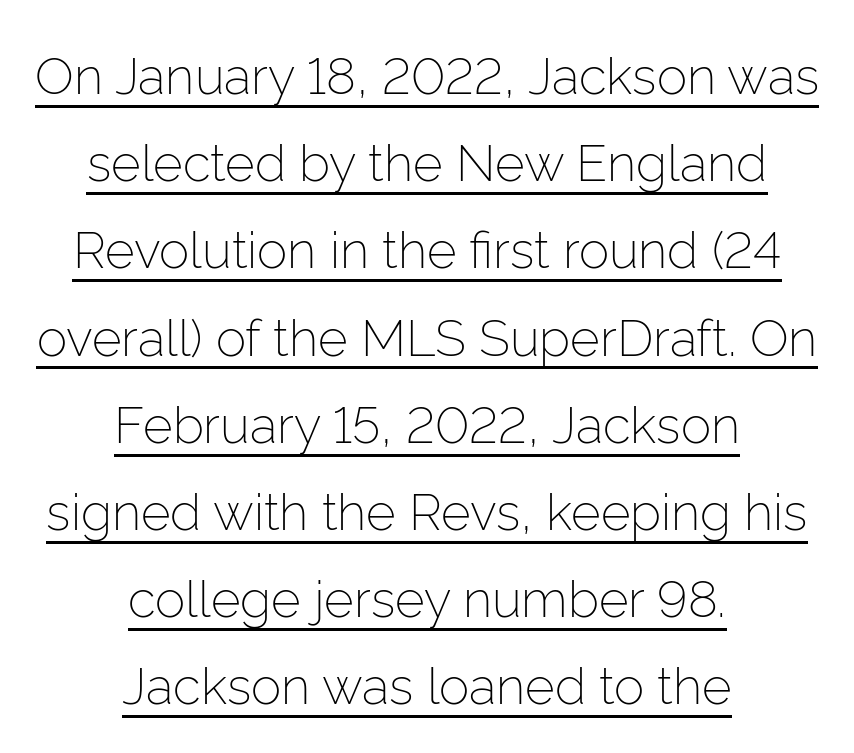
{"serif": "no", "italic": "no", "bold": "no", "weight": "light", "width": "normal", "stroke_contrast": "low", "x_height": "medium", "monospaced": "no", "underline": "yes", "align": "center", "line_spacing_ratio": 1.71, "letter_spacing": "normal", "letter_spacing_em": 0.0, "glyph_px": 51}
